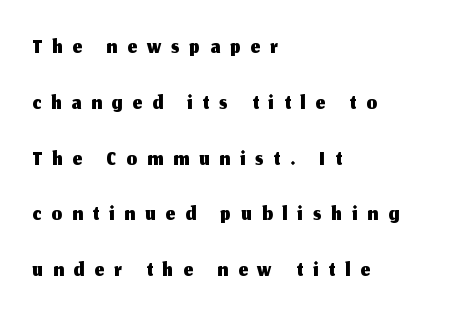
{"serif": "no", "italic": "no", "width": "normal", "stroke_contrast": "medium", "x_height": "medium", "monospaced": "no", "underline": "no", "align": "left", "line_spacing": "normal", "line_spacing_ratio": 1.69, "letter_spacing": "wide", "letter_spacing_em": 0.31, "glyph_px": 33}
